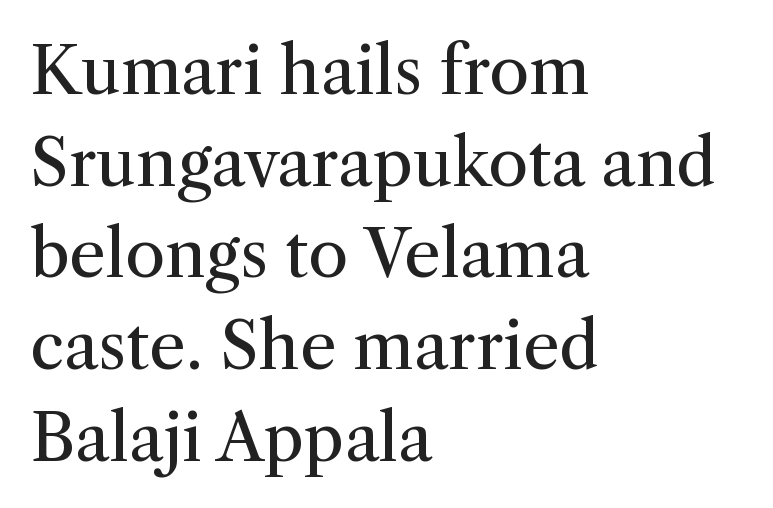
Q: Is the text bold? A: No.
Q: Is the text italic (slanted)? A: No, it is upright.
Q: Is the typeface a serif or a sans-serif typeface? A: Serif.
Q: Is the text underlined? A: No.
Q: How is the paragraph aligned? A: Left-aligned.
Q: Is the spacing between letters normal or unusually wide? A: Normal.
Q: Is the spacing between lines tight, normal or loose? A: Normal.
Q: Width (condensed, normal, or wide)? A: Normal.
Q: Stroke contrast? A: Medium.
Q: x-height? A: Medium.
Q: Monospaced? A: No.
